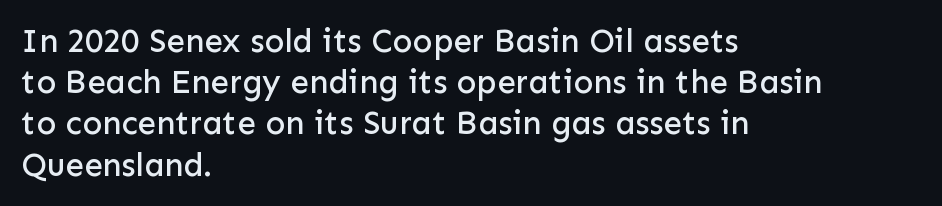
{"serif": "no", "italic": "no", "width": "normal", "stroke_contrast": "low", "x_height": "medium", "monospaced": "no", "underline": "no", "align": "left", "line_spacing": "normal", "line_spacing_ratio": 1.25, "letter_spacing": "normal", "letter_spacing_em": 0.0, "glyph_px": 33}
